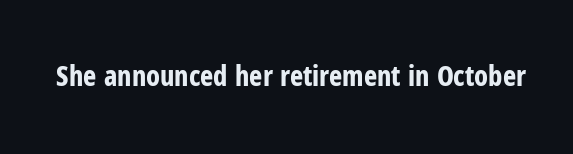
Is this a fixed-width face? No — the glyphs have proportional, varying widths. The face used here has the dense, thick strokes of a bold. The passage shown is not underscored anywhere. Examine the stroke ends and you'll find no serifs.
